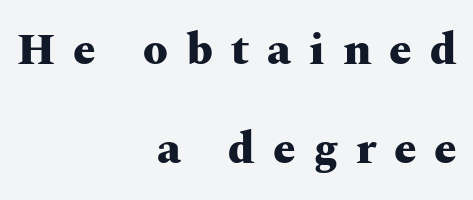
{"serif": "yes", "italic": "no", "bold": "yes", "weight": "heavy", "width": "wide", "stroke_contrast": "medium", "x_height": "medium", "monospaced": "no", "underline": "no", "align": "right", "line_spacing": "loose", "line_spacing_ratio": 2.2, "letter_spacing": "wide", "letter_spacing_em": 0.4, "glyph_px": 45}
